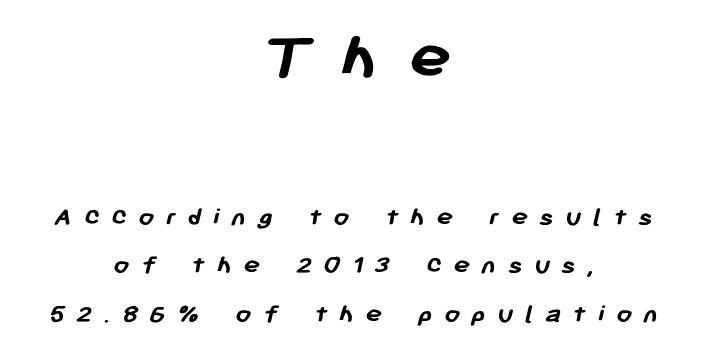
Q: Is the text bold? A: Yes.
Q: Is the typeface a serif or a sans-serif typeface? A: Sans-serif.
Q: Is the text underlined? A: No.
Q: How is the paragraph aligned? A: Centered.
Q: Is the spacing between letters normal or unusually wide? A: Unusually wide.
Q: Which block of text is set in a larger size, the first (top) or the second (bottom)? A: The first (top) one.
Q: Width (condensed, normal, or wide)? A: Normal.
Q: Stroke contrast? A: Low.
Q: x-height? A: Medium.
Q: Monospaced? A: No.
